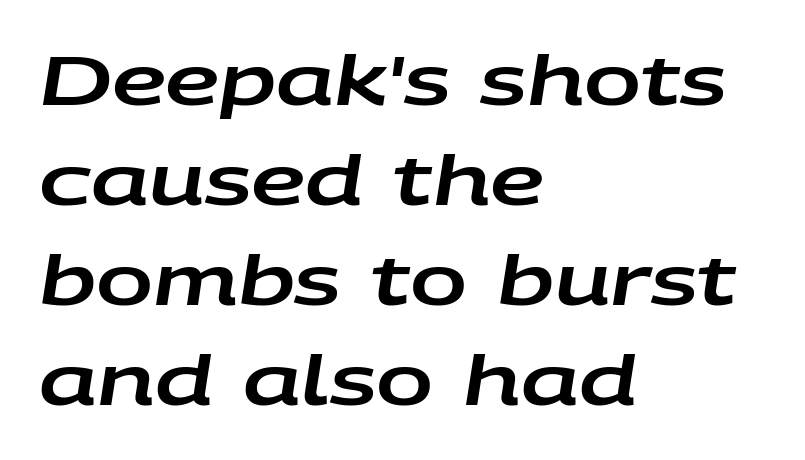
Q: Is the text italic (slanted)? A: Yes, it leans right by about 9 degrees.
Q: Is the text underlined? A: No.
Q: How is the paragraph aligned? A: Left-aligned.
Q: Is the spacing between letters normal or unusually wide? A: Normal.
Q: Is the spacing between lines tight, normal or loose? A: Normal.
Q: Width (condensed, normal, or wide)? A: Wide.
Q: Stroke contrast? A: Low.
Q: x-height? A: Large.
Q: Monospaced? A: No.
